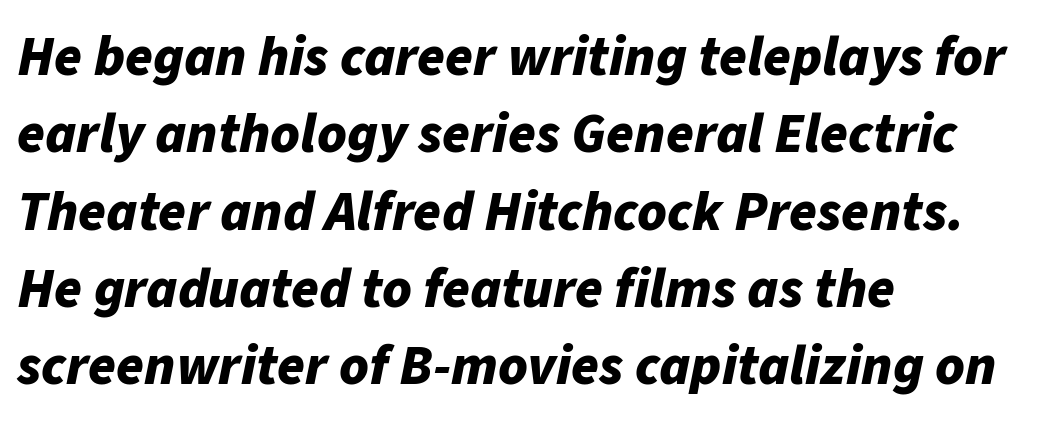
The image shows 56 px bold type, italic (leaning right); set left-aligned, normal line spacing (1.38x), normal letter spacing, not underlined; low stroke contrast and a medium x-height.
